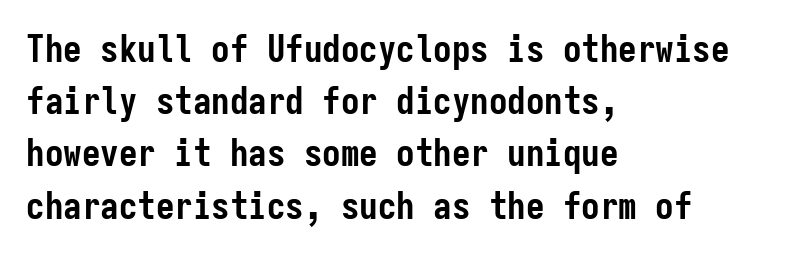
{"serif": "no", "italic": "no", "bold": "yes", "weight": "semibold", "width": "condensed", "stroke_contrast": "low", "x_height": "medium", "monospaced": "yes", "underline": "no", "align": "left", "line_spacing": "normal", "line_spacing_ratio": 1.41, "letter_spacing": "normal", "letter_spacing_em": 0.0, "glyph_px": 37}
